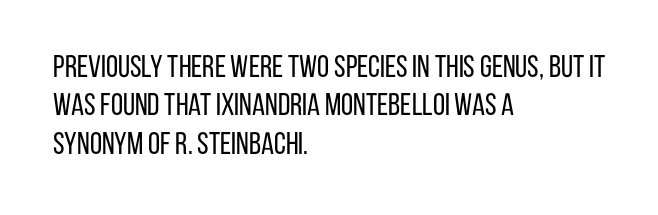
The weight tops out at a normal text grade. This is sans-serif lettering, the kind often seen on screens and signage. Unlike italic type, these characters show no tilt at all. Think of a printed novel: that variable character pitch is what you see here.
